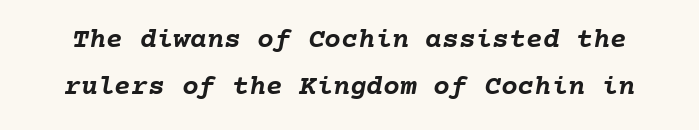
Heft: maximum for text — a bold. Does the leading feel generous? No, just average. The gaps between neighbouring characters are ordinary and unremarkable. The words here are not underlined. Each letter, wide or thin by design, is forced into the same width here.
